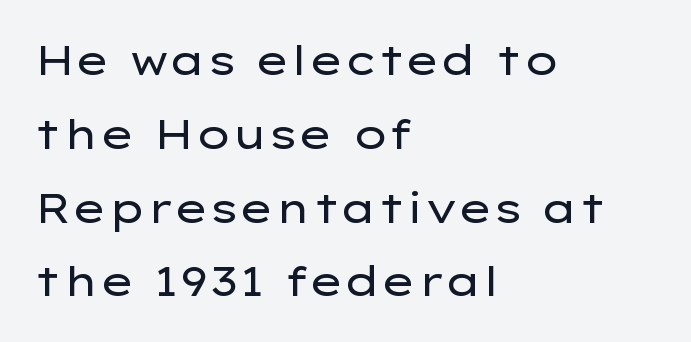
{"serif": "no", "italic": "no", "bold": "no", "weight": "regular", "width": "wide", "stroke_contrast": "low", "x_height": "medium", "monospaced": "no", "underline": "no", "align": "left", "line_spacing_ratio": 1.8, "letter_spacing": "normal", "letter_spacing_em": 0.0, "glyph_px": 41}
